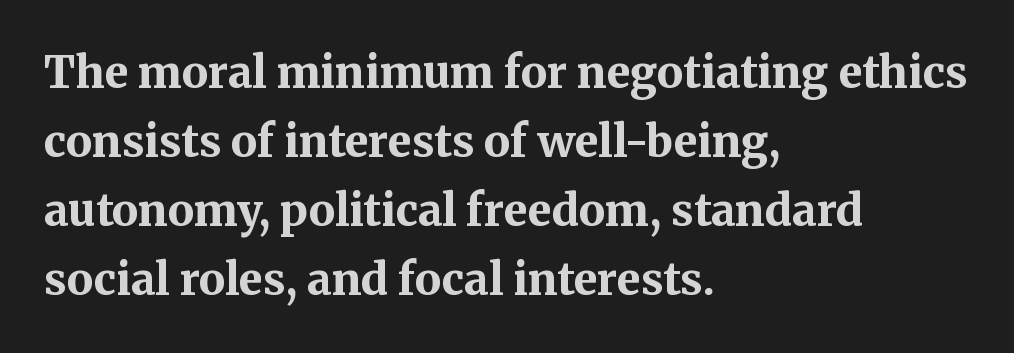
{"serif": "yes", "italic": "no", "bold": "yes", "weight": "bold", "width": "normal", "stroke_contrast": "medium", "x_height": "medium", "monospaced": "no", "underline": "no", "align": "left", "line_spacing": "normal", "line_spacing_ratio": 1.57, "letter_spacing": "normal", "letter_spacing_em": 0.0, "glyph_px": 44}
